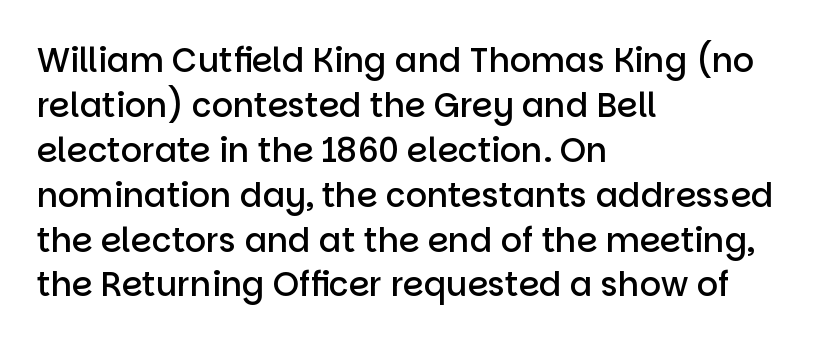
The image shows 33 px semibold sans-serif type, upright; set left-aligned, normal line spacing (1.36x), normal letter spacing, not underlined; low stroke contrast and a large x-height.
